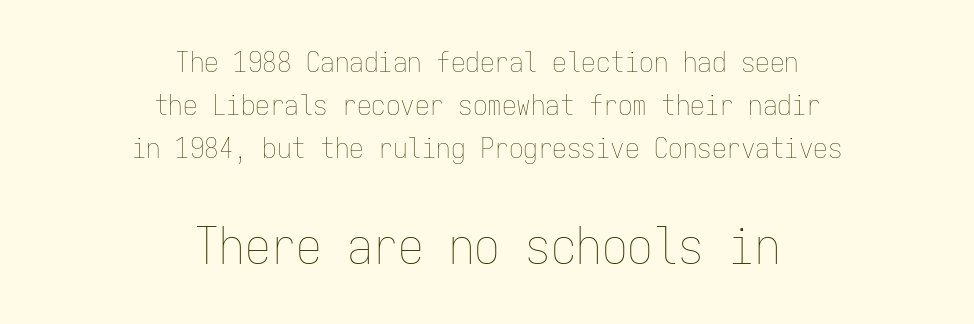
Q: Is the text bold? A: No.
Q: Is the text italic (slanted)? A: No, it is upright.
Q: Is the text underlined? A: No.
Q: How is the paragraph aligned? A: Centered.
Q: Is the spacing between letters normal or unusually wide? A: Normal.
Q: Is the spacing between lines tight, normal or loose? A: Normal.
Q: Which block of text is set in a larger size, the first (top) or the second (bottom)? A: The second (bottom) one.
Q: Width (condensed, normal, or wide)? A: Condensed.
Q: Stroke contrast? A: Low.
Q: x-height? A: Medium.
Q: Monospaced? A: Yes.
